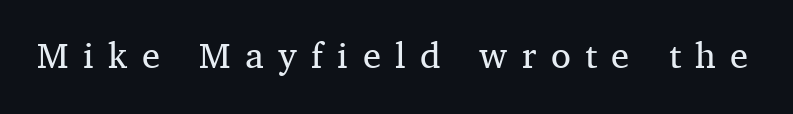
{"serif": "yes", "italic": "no", "bold": "no", "weight": "regular", "width": "normal", "stroke_contrast": "medium", "x_height": "medium", "monospaced": "no", "underline": "no", "letter_spacing": "wide", "letter_spacing_em": 0.4, "glyph_px": 36}
